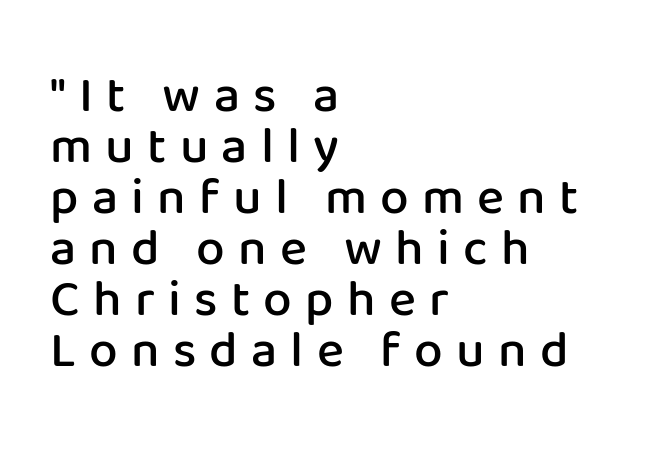
The glyphs in this specimen are sans serif. The rendering anchors every line to the left-hand side. The space directly below the letters is spotless. Very little white space separates one row of letters from the next.
